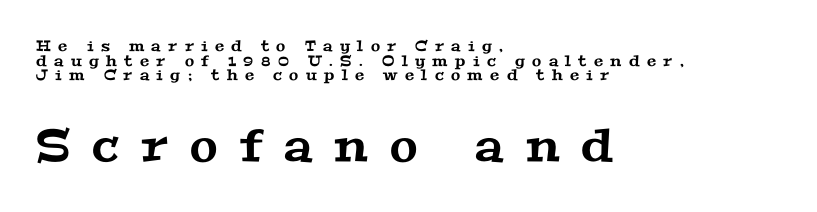
{"serif": "yes", "width": "wide", "stroke_contrast": "medium", "x_height": "medium", "monospaced": "no", "underline": "no", "align": "left", "line_spacing": "tight", "line_spacing_ratio": 0.97, "letter_spacing": "wide", "letter_spacing_em": 0.49, "larger_block": "second", "size_ratio": 3.0, "glyph_px": 45}
